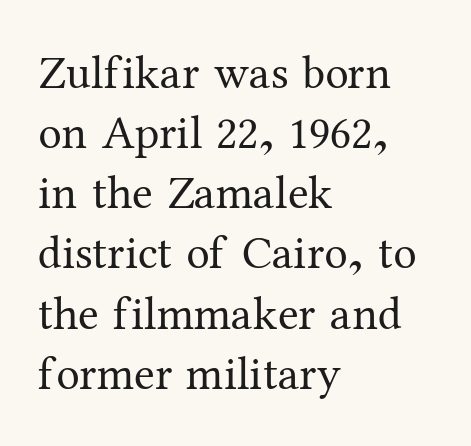
Q: Is the text bold? A: No.
Q: Is the text italic (slanted)? A: No, it is upright.
Q: Is the typeface a serif or a sans-serif typeface? A: Serif.
Q: Is the text underlined? A: No.
Q: How is the paragraph aligned? A: Left-aligned.
Q: Is the spacing between letters normal or unusually wide? A: Normal.
Q: Is the spacing between lines tight, normal or loose? A: Normal.
Q: Width (condensed, normal, or wide)? A: Normal.
Q: Stroke contrast? A: Medium.
Q: x-height? A: Medium.
Q: Monospaced? A: No.
